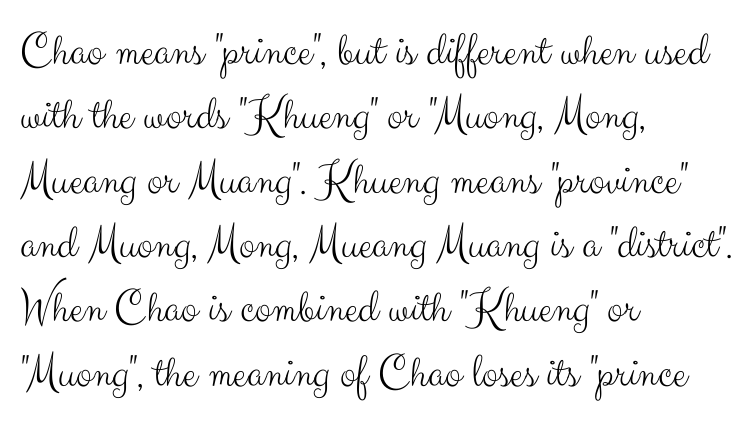
The image shows 48 px light sans-serif type; set left-aligned, normal line spacing (1.34x), normal letter spacing, not underlined; medium stroke contrast and a small x-height.
